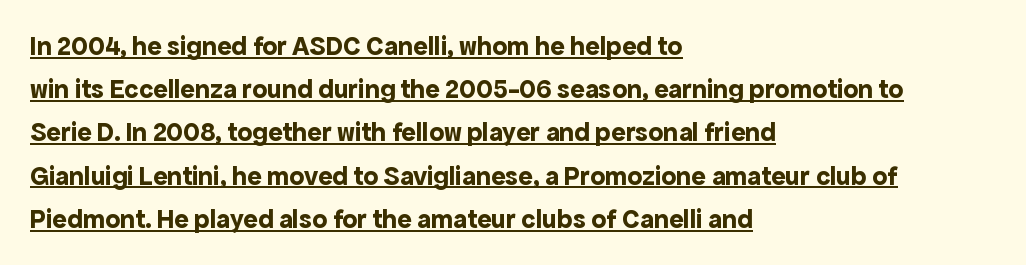
What stands out about the letter spacing? Nothing — it is the standard amount. The line-height multiplier appears to be the usual default. Typographic density is high because the face is bold. What decoration does the sample have? An underline.
